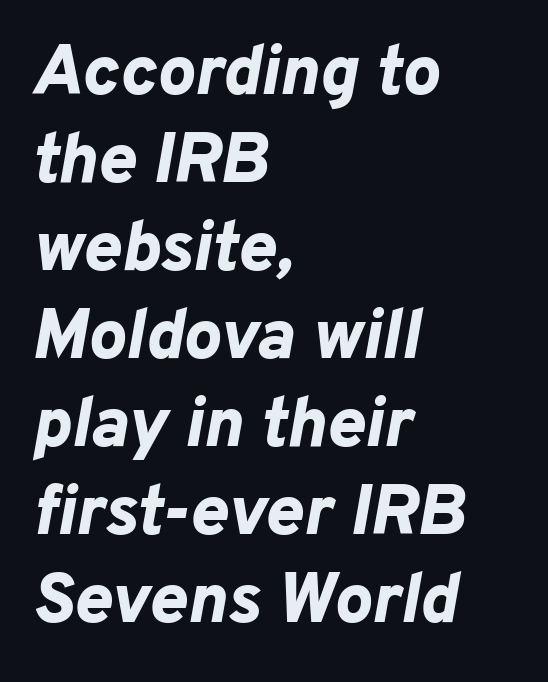
Q: Is the text bold? A: Yes.
Q: Is the text italic (slanted)? A: Yes, it leans right by about 10 degrees.
Q: Is the text underlined? A: No.
Q: How is the paragraph aligned? A: Left-aligned.
Q: Is the spacing between letters normal or unusually wide? A: Normal.
Q: Width (condensed, normal, or wide)? A: Normal.
Q: Stroke contrast? A: Low.
Q: x-height? A: Medium.
Q: Monospaced? A: No.
